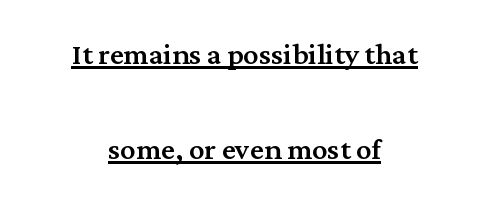
{"serif": "yes", "italic": "no", "width": "normal", "stroke_contrast": "medium", "x_height": "medium", "monospaced": "no", "underline": "yes", "align": "center", "line_spacing": "loose", "line_spacing_ratio": 2.5, "letter_spacing": "normal", "letter_spacing_em": 0.0, "glyph_px": 38}
